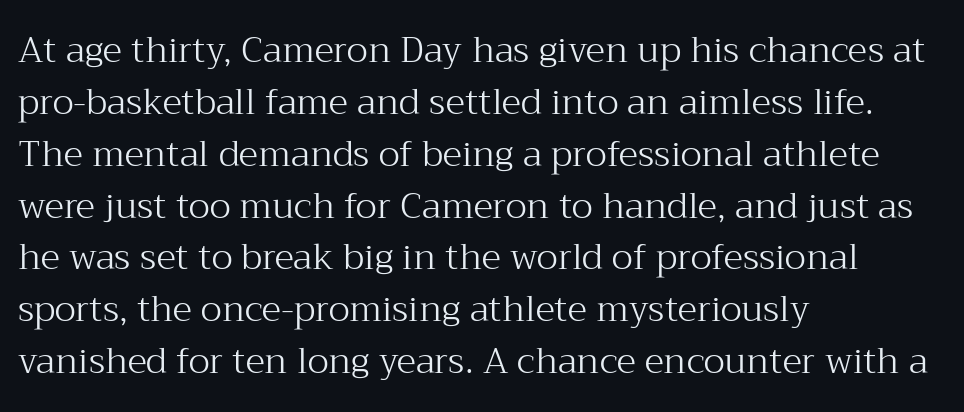
This sample uses plain, unmodified letter spacing. Spacing verdict: proportional, widths tailored to each character. Style check: upright. Each letter's strokes conclude with small projecting serifs. All the whitespace from short lines collects on the right.
